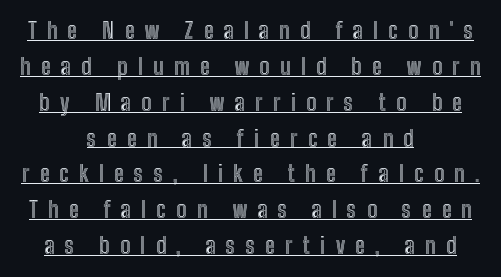
{"italic": "no", "underline": "yes", "align": "center", "line_spacing": "normal", "line_spacing_ratio": 1.63, "letter_spacing": "wide", "letter_spacing_em": 0.47, "glyph_px": 22}
